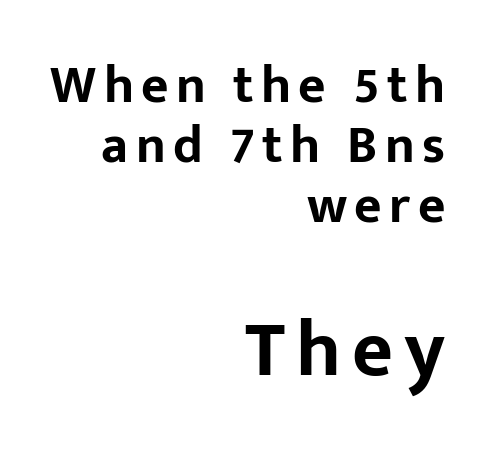
Each new line begins almost immediately beneath the previous one. Posture: upright roman. The type family on display is of the sans-serif kind. Anything drawn beneath the words? Only blank space.
